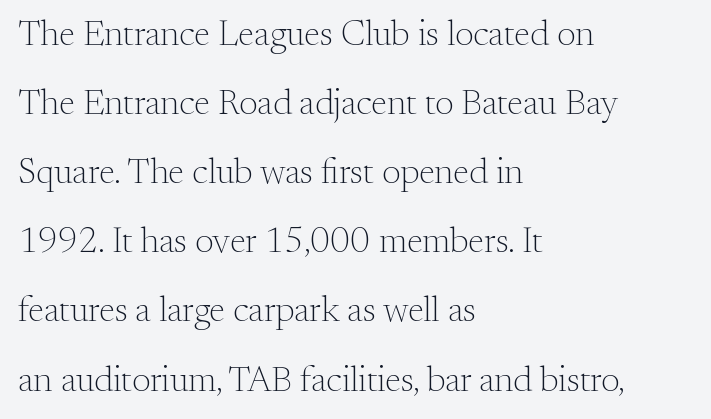
Type style note: has serifs. Here the designer chose a conventional face with non-uniform glyph widths. Upright lettering throughout. Which margin do the lines hug? The left one — the right edge is uneven.
